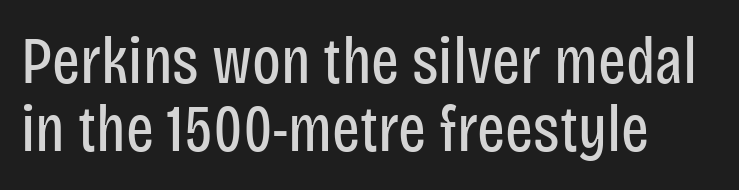
The area under the type is left untouched. This sample has the flowing, uneven cadence of proportional lettering. You can tell it's not italic because the verticals are truly vertical. To sum up the face: it is a sans, with no serifs. Glyph-to-glyph distance matches everyday printed text. How would I describe the line gaps? Narrow and economical.
